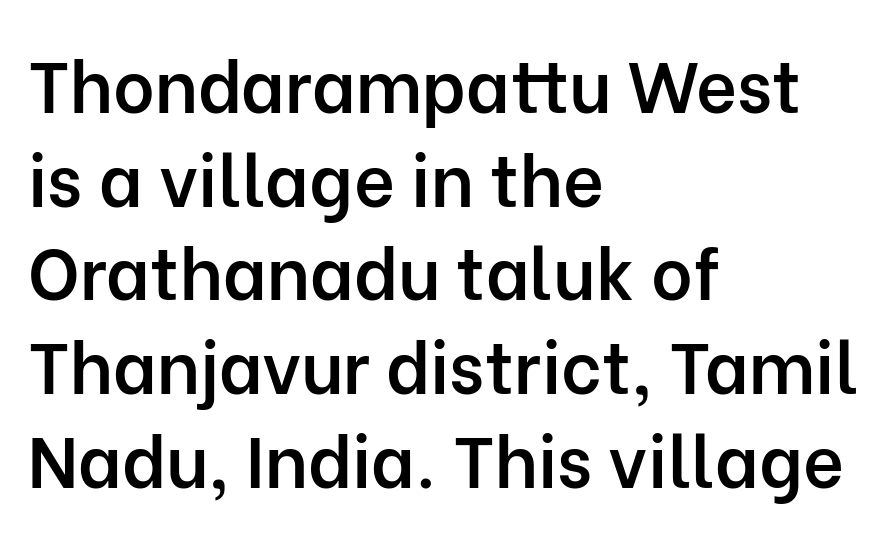
Q: Is the text bold? A: Semi-bold.
Q: Is the text italic (slanted)? A: No, it is upright.
Q: Is the typeface a serif or a sans-serif typeface? A: Sans-serif.
Q: Is the text underlined? A: No.
Q: How is the paragraph aligned? A: Left-aligned.
Q: Is the spacing between letters normal or unusually wide? A: Normal.
Q: Is the spacing between lines tight, normal or loose? A: Normal.
Q: Width (condensed, normal, or wide)? A: Normal.
Q: Stroke contrast? A: Low.
Q: x-height? A: Medium.
Q: Monospaced? A: No.
